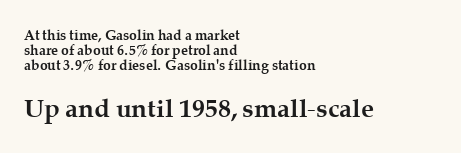
The image shows 26 px bold type, upright; set left-aligned, tight line spacing (1.06x), normal letter spacing, not underlined; the second (bottom) block is 1.86x larger.
